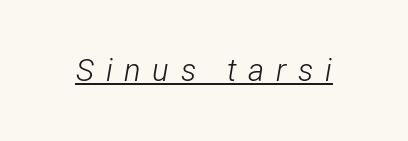
Is the letter spacing exaggerated? Yes — the characters are pushed far apart. On a weight scale, this lands at 450 or below. Is this a fixed-width face? No — the glyphs have proportional, varying widths. When letters slant like this, we call the style italic.
